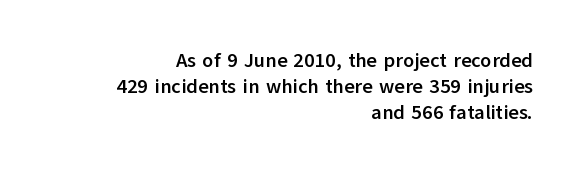
The image shows 20 px bold type, upright; set right-aligned, normal line spacing (1.3x), normal letter spacing, not underlined.
